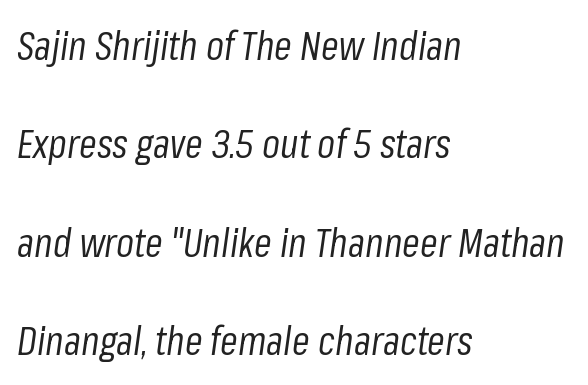
{"italic": "yes", "lean": "right", "slant_degrees": 8, "bold": "no", "weight": "regular", "width": "condensed", "stroke_contrast": "low", "x_height": "medium", "monospaced": "no", "underline": "no", "align": "left", "line_spacing": "loose", "line_spacing_ratio": 2.46, "letter_spacing": "normal", "letter_spacing_em": 0.0, "glyph_px": 40}
